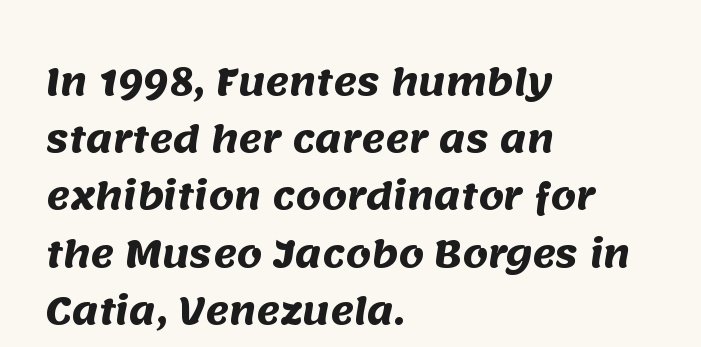
Q: Is the text bold? A: Yes.
Q: Is the typeface a serif or a sans-serif typeface? A: Sans-serif.
Q: Is the text underlined? A: No.
Q: How is the paragraph aligned? A: Left-aligned.
Q: Is the spacing between letters normal or unusually wide? A: Normal.
Q: Is the spacing between lines tight, normal or loose? A: Normal.
Q: Width (condensed, normal, or wide)? A: Normal.
Q: Stroke contrast? A: Medium.
Q: x-height? A: Large.
Q: Monospaced? A: No.
